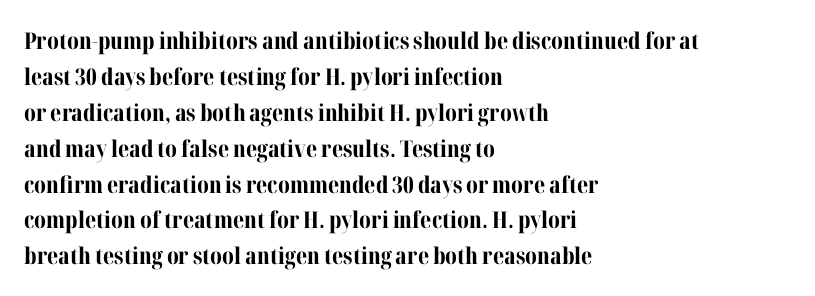
The image shows 23 px bold type, upright; set left-aligned, normal line spacing (1.56x), normal letter spacing, not underlined.
